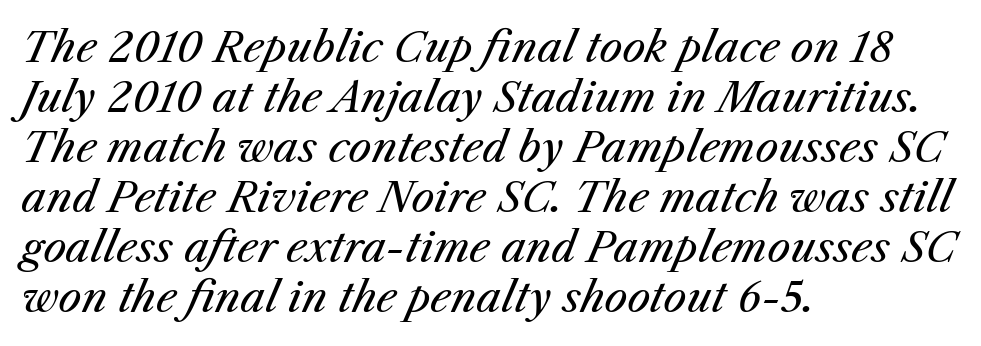
{"italic": "yes", "lean": "right", "slant_degrees": 25, "bold": "no", "weight": "regular", "width": "normal", "stroke_contrast": "medium", "x_height": "medium", "monospaced": "no", "underline": "no", "align": "left", "line_spacing_ratio": 1.22, "letter_spacing": "normal", "letter_spacing_em": 0.0, "glyph_px": 41}
